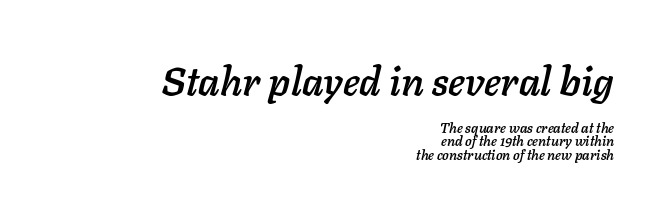
The image shows 40 px text type, italic (leaning right); set right-aligned, tight line spacing (0.95x), normal letter spacing, not underlined; the first (top) block is 2.86x larger; low stroke contrast and a medium x-height.
